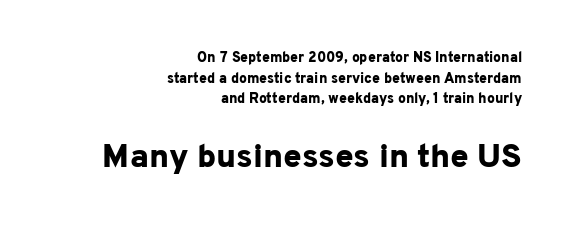
{"serif": "no", "italic": "no", "bold": "yes", "weight": "bold", "width": "normal", "stroke_contrast": "low", "x_height": "medium", "monospaced": "no", "underline": "no", "align": "right", "line_spacing": "normal", "line_spacing_ratio": 1.47, "letter_spacing": "normal", "letter_spacing_em": 0.0, "larger_block": "second", "size_ratio": 2.36, "glyph_px": 33}
